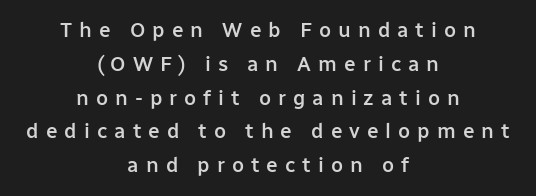
Tracking value appears strongly positive — letters spread wide. The letters stand straight up with perfectly vertical stems. The typesetting leans somewhat heavy: a semibold. These lines sit exactly where default settings would place them. If you folded the block vertically in half, each line would mirror itself in length.
